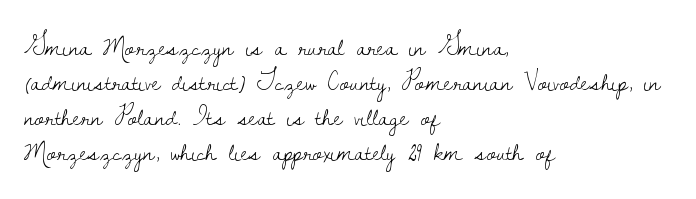
Plain, unruled lines of type. The paragraph has a hard left edge and a soft right edge. This rendering leaves character spacing at its baseline value. A typesetter would call this leading conventional body-copy spacing. These glyphs show unthickened strokes, regular width or finer.
